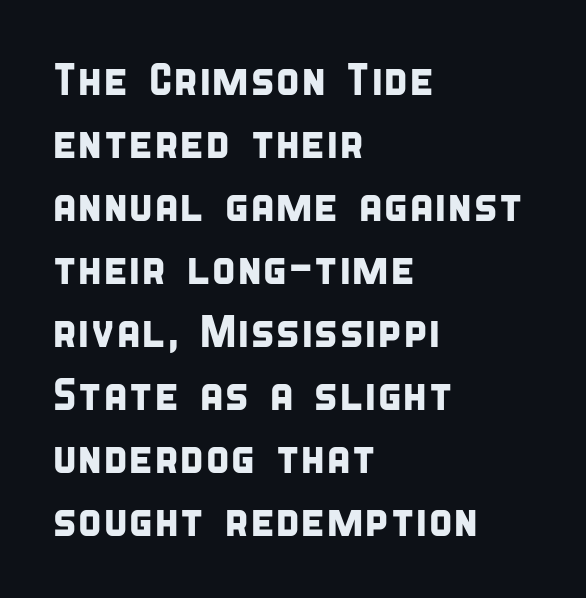
The rag falls on the right side of this text block. The block of text has a typical density, with ordinary space between rows. This sample uses a sans-serif face. Is the letter spacing exaggerated? No — it looks like the ordinary default.
